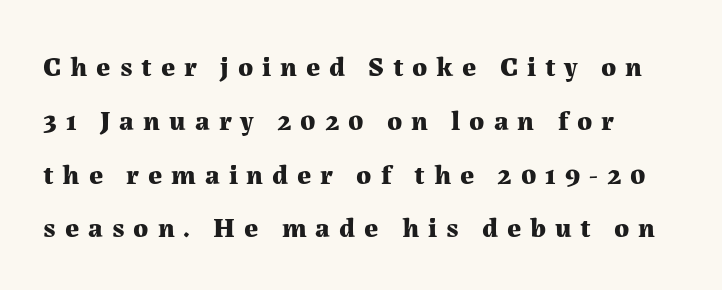
Q: Is the text bold? A: Yes.
Q: Is the text italic (slanted)? A: No, it is upright.
Q: Is the typeface a serif or a sans-serif typeface? A: Serif.
Q: Is the text underlined? A: No.
Q: How is the paragraph aligned? A: Left-aligned.
Q: Is the spacing between letters normal or unusually wide? A: Unusually wide.
Q: Is the spacing between lines tight, normal or loose? A: Loose.
Q: Width (condensed, normal, or wide)? A: Normal.
Q: Stroke contrast? A: Medium.
Q: x-height? A: Medium.
Q: Monospaced? A: No.
